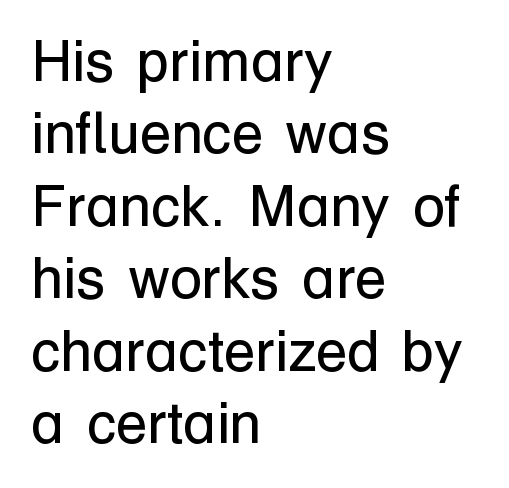
Is this a sans? Yes — the strokes have no serifs. Do the letters lean? They stand straight. Standard letterfit; no display-style spreading of the glyphs. Think of a printed novel: that variable character pitch is what you see here. The lines are quadded left.
